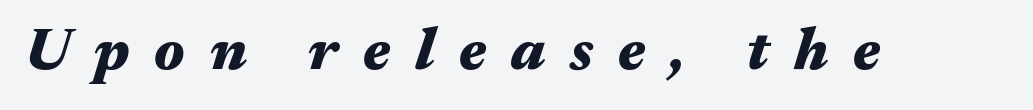
The image shows 59 px heavy, wide type, italic (leaning right); set unusually wide letter spacing (+0.42 em), not underlined; medium stroke contrast and a medium x-height.
